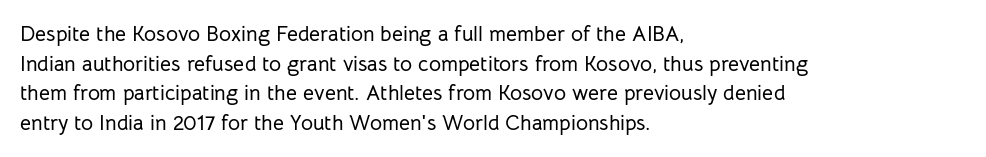
Q: Is the text italic (slanted)? A: No, it is upright.
Q: Is the text underlined? A: No.
Q: How is the paragraph aligned? A: Left-aligned.
Q: Is the spacing between letters normal or unusually wide? A: Normal.
Q: Is the spacing between lines tight, normal or loose? A: Normal.
